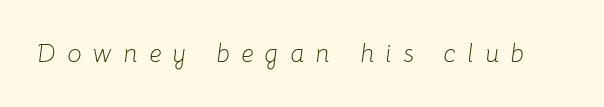
Q: Is the text bold? A: No.
Q: Is the text italic (slanted)? A: Yes, it leans right by about 8 degrees.
Q: Is the text underlined? A: No.
Q: Is the spacing between letters normal or unusually wide? A: Unusually wide.
